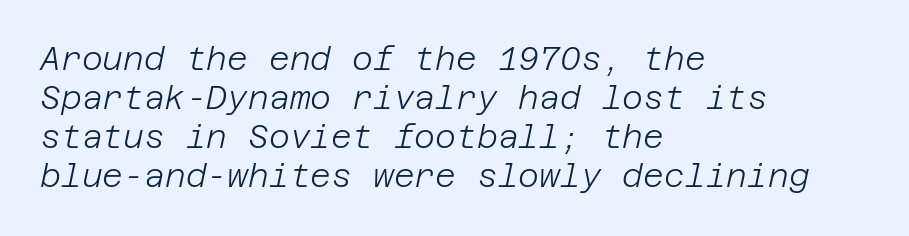
{"italic": "yes", "lean": "right", "slant_degrees": 12, "bold": "no", "weight": "light", "width": "normal", "stroke_contrast": "low", "x_height": "large", "underline": "no", "align": "left", "line_spacing_ratio": 1.22, "letter_spacing": "normal", "letter_spacing_em": 0.0, "glyph_px": 32}
